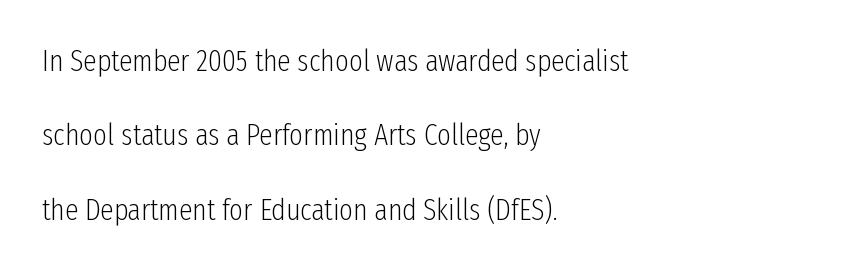
{"serif": "no", "italic": "no", "bold": "no", "weight": "light", "width": "condensed", "stroke_contrast": "low", "x_height": "medium", "monospaced": "no", "underline": "no", "align": "left", "line_spacing": "loose", "line_spacing_ratio": 2.48, "letter_spacing": "normal", "letter_spacing_em": 0.0, "glyph_px": 30}
